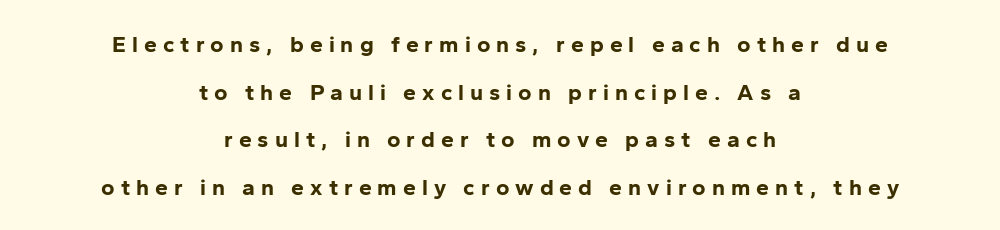
Q: Is the text bold? A: Yes.
Q: Is the text italic (slanted)? A: No, it is upright.
Q: Is the text underlined? A: No.
Q: How is the paragraph aligned? A: Centered.
Q: Is the spacing between letters normal or unusually wide? A: Unusually wide.
Q: Is the spacing between lines tight, normal or loose? A: Loose.
